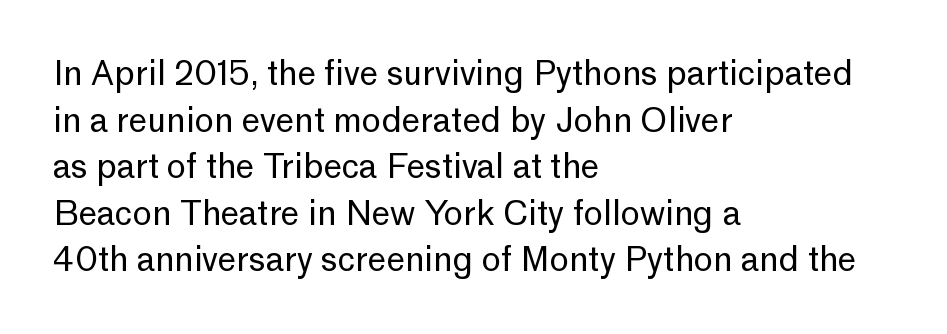
The face used here is rendered with its standard letterfit. This is not heavy type; no bold has been used. Underlining? Definitely not there. Vertically, the passage feels balanced, rows spaced as you'd expect. Think of a printed novel: that variable character pitch is what you see here. This sample uses an upright cut, with every glyph sitting square on the baseline.
